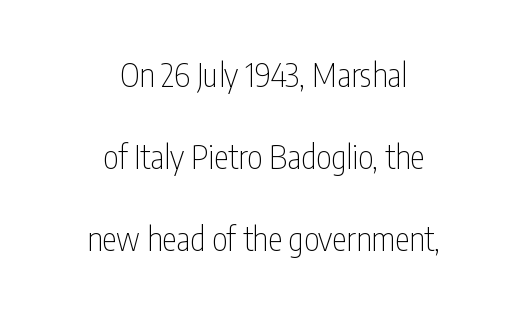
The image shows 33 px thin, condensed sans-serif type, upright; set centered, loose line spacing (2.49x), normal letter spacing, not underlined; low stroke contrast and a medium x-height.
